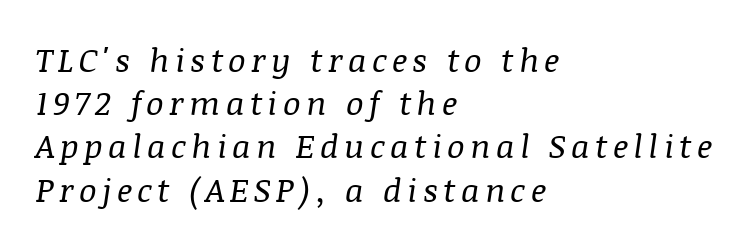
Q: Is the text bold? A: No.
Q: Is the text italic (slanted)? A: Yes, it leans right by about 8 degrees.
Q: Is the typeface a serif or a sans-serif typeface? A: Serif.
Q: Is the text underlined? A: No.
Q: How is the paragraph aligned? A: Left-aligned.
Q: Is the spacing between lines tight, normal or loose? A: Normal.
Q: Width (condensed, normal, or wide)? A: Normal.
Q: Stroke contrast? A: Medium.
Q: x-height? A: Large.
Q: Monospaced? A: No.
